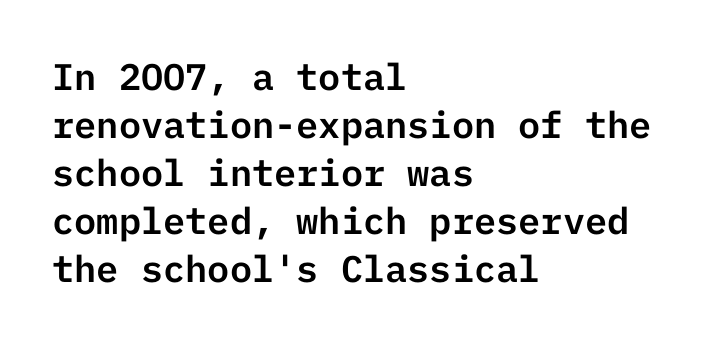
{"serif": "no", "italic": "no", "width": "normal", "stroke_contrast": "low", "x_height": "medium", "underline": "no", "align": "left", "line_spacing": "normal", "line_spacing_ratio": 1.3, "letter_spacing": "normal", "letter_spacing_em": 0.0, "glyph_px": 37}
